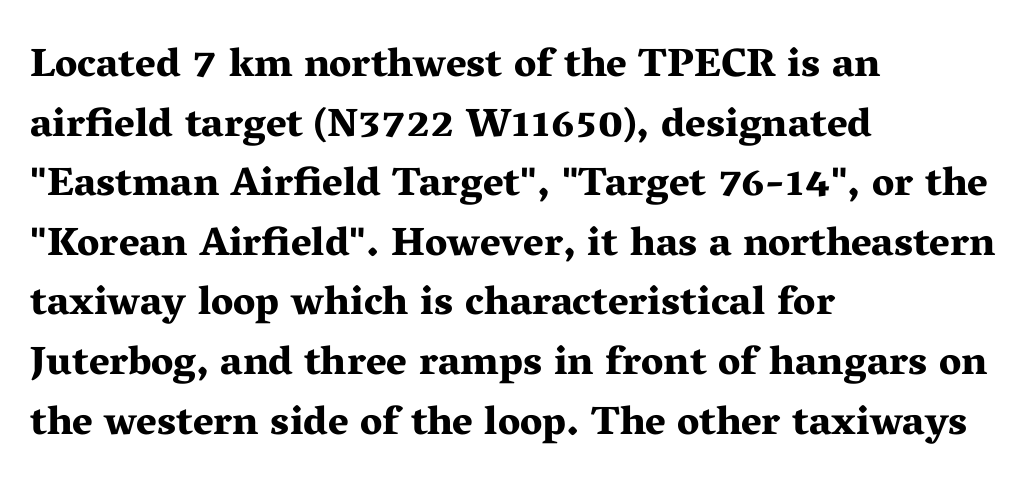
Q: Is the text bold? A: Yes.
Q: Is the text italic (slanted)? A: No, it is upright.
Q: Is the typeface a serif or a sans-serif typeface? A: Serif.
Q: Is the text underlined? A: No.
Q: How is the paragraph aligned? A: Left-aligned.
Q: Is the spacing between letters normal or unusually wide? A: Normal.
Q: Is the spacing between lines tight, normal or loose? A: Normal.
Q: Width (condensed, normal, or wide)? A: Wide.
Q: Stroke contrast? A: Medium.
Q: x-height? A: Medium.
Q: Monospaced? A: No.
